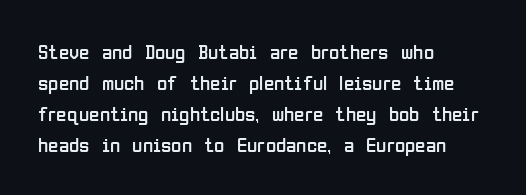
{"italic": "no", "bold": "no", "underline": "no", "align": "left", "line_spacing": "normal", "line_spacing_ratio": 1.47, "letter_spacing": "normal", "letter_spacing_em": 0.0, "glyph_px": 21}
